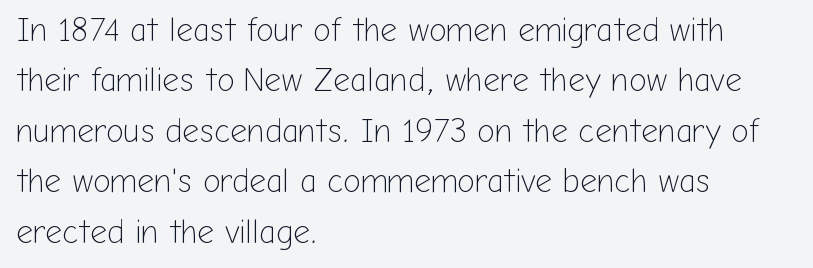
Weight class: somewhere from thin through regular. Honestly, the row spacing looks completely unremarkable. This sample has the flowing, uneven cadence of proportional lettering. A typesetter would call this zero additional tracking. Typeset ragged right — the left edge is the straight one. Honestly, there is no underline to notice here at all.
